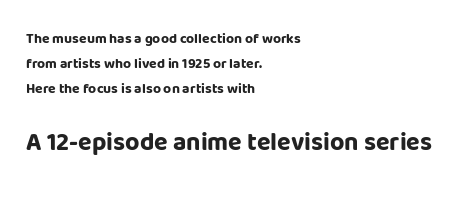
How heavy is the stroke? Heavy — this is a bold. Compare the two chunks: the lower has the greater cap height. Type without underlining. Nope, not italic — everything's standing straight.
